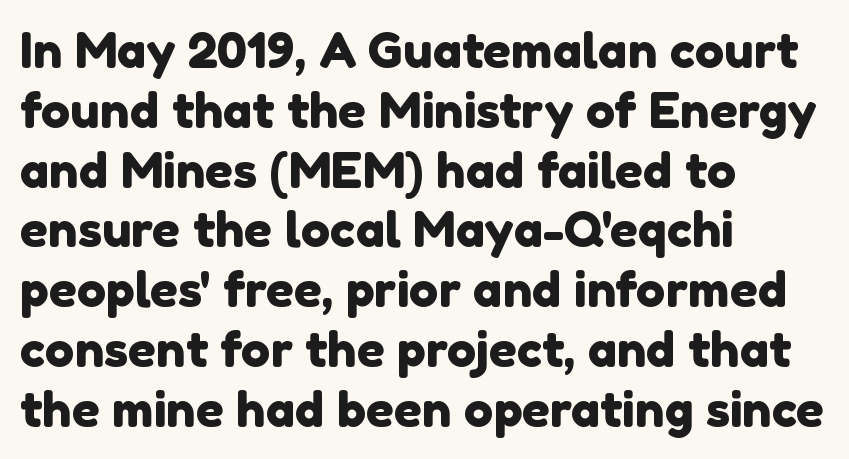
{"serif": "no", "width": "normal", "x_height": "medium", "monospaced": "no", "underline": "no", "align": "left", "line_spacing_ratio": 1.22, "letter_spacing": "normal", "letter_spacing_em": 0.0, "glyph_px": 49}
